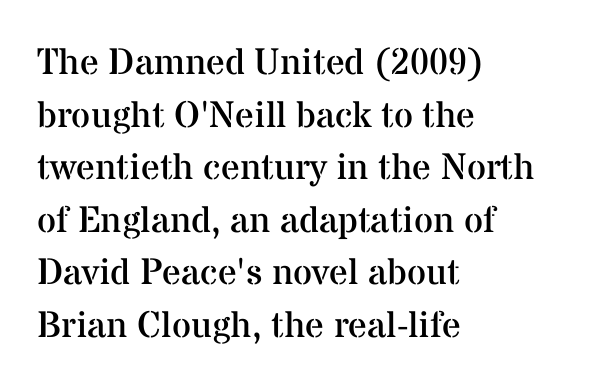
The image shows 37 px regular-weight serif type, upright; set left-aligned, normal line spacing (1.42x), normal letter spacing, not underlined; medium stroke contrast and a medium x-height.
